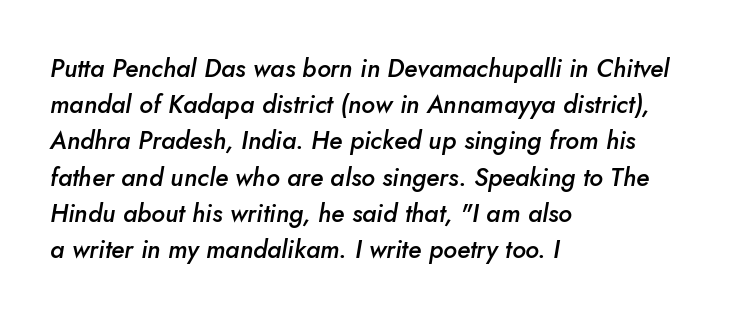
Q: Is the text bold? A: Semi-bold.
Q: Is the text italic (slanted)? A: Yes, it leans right by about 10 degrees.
Q: Is the text underlined? A: No.
Q: How is the paragraph aligned? A: Left-aligned.
Q: Is the spacing between letters normal or unusually wide? A: Normal.
Q: Is the spacing between lines tight, normal or loose? A: Normal.
